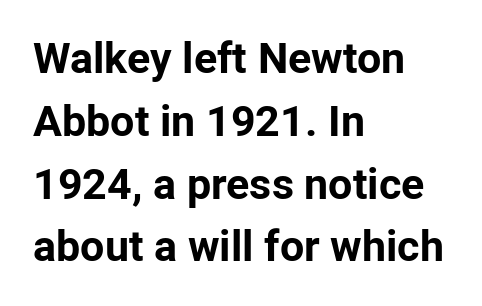
The image shows 43 px bold sans-serif type, upright; set left-aligned, normal line spacing (1.46x), normal letter spacing, not underlined; low stroke contrast and a medium x-height.
